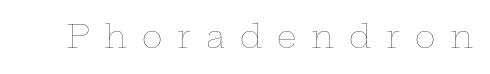
The image shows 31 px thin, wide type, upright; set unusually wide letter spacing (+0.48 em), not underlined; low stroke contrast and a medium x-height.
